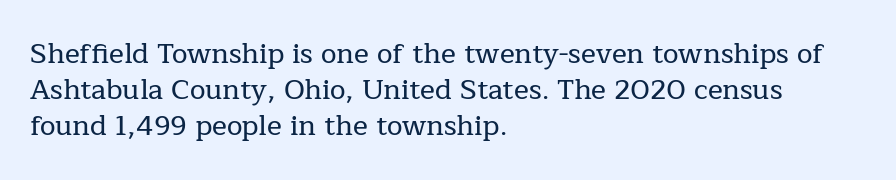
Q: Is the text italic (slanted)? A: No, it is upright.
Q: Is the typeface a serif or a sans-serif typeface? A: Serif.
Q: Is the text underlined? A: No.
Q: How is the paragraph aligned? A: Left-aligned.
Q: Is the spacing between letters normal or unusually wide? A: Normal.
Q: Is the spacing between lines tight, normal or loose? A: Normal.
Q: Width (condensed, normal, or wide)? A: Normal.
Q: Stroke contrast? A: Low.
Q: x-height? A: Medium.
Q: Monospaced? A: No.
